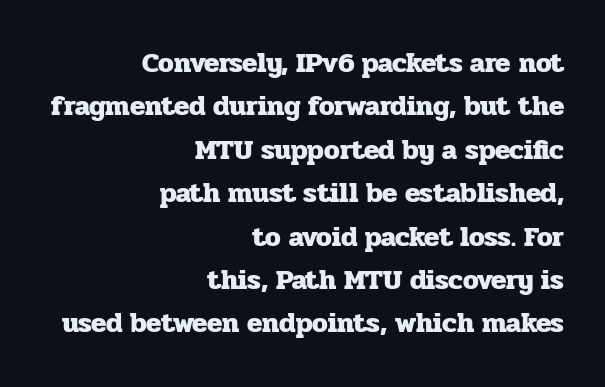
Each letter keeps its own natural width here, so spacing adapts to shape. When letters stand straight like this, we call the style roman or upright. Weight: bold. Small tapered or slab feet sit at the stroke ends, so this counts as serif.
